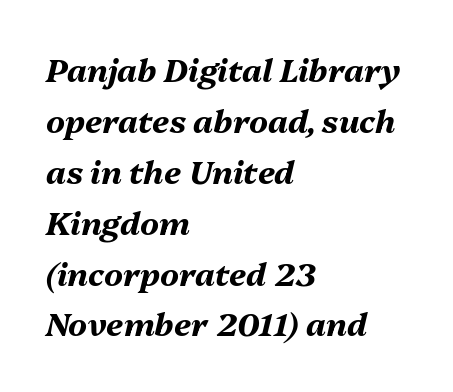
The image shows 32 px bold type, italic (leaning right); set left-aligned, normal line spacing (1.59x), normal letter spacing, not underlined; medium stroke contrast and a medium x-height.
